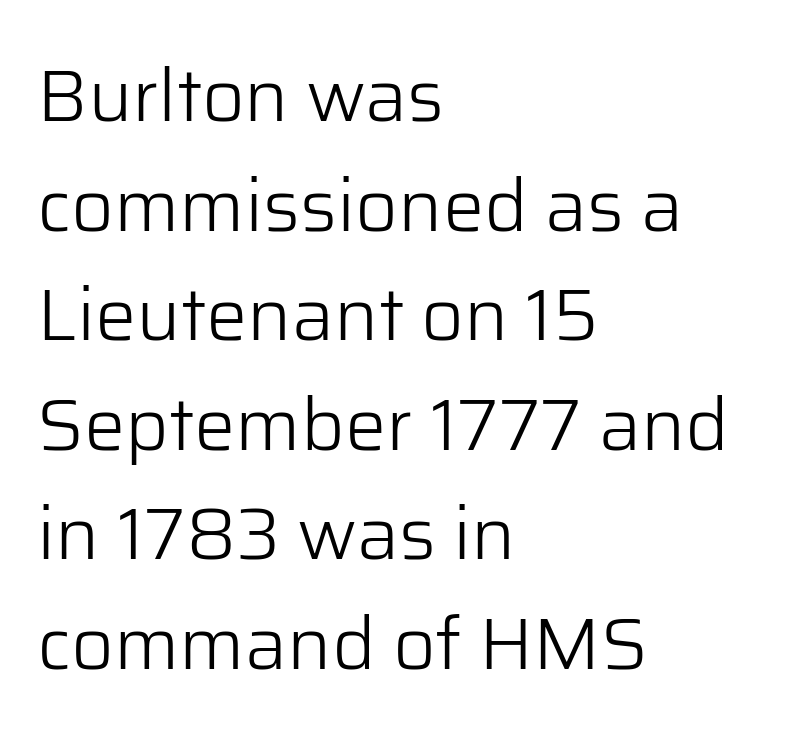
The image shows 74 px light sans-serif type, upright; set left-aligned, normal line spacing (1.48x), normal letter spacing, not underlined; low stroke contrast and a medium x-height.
